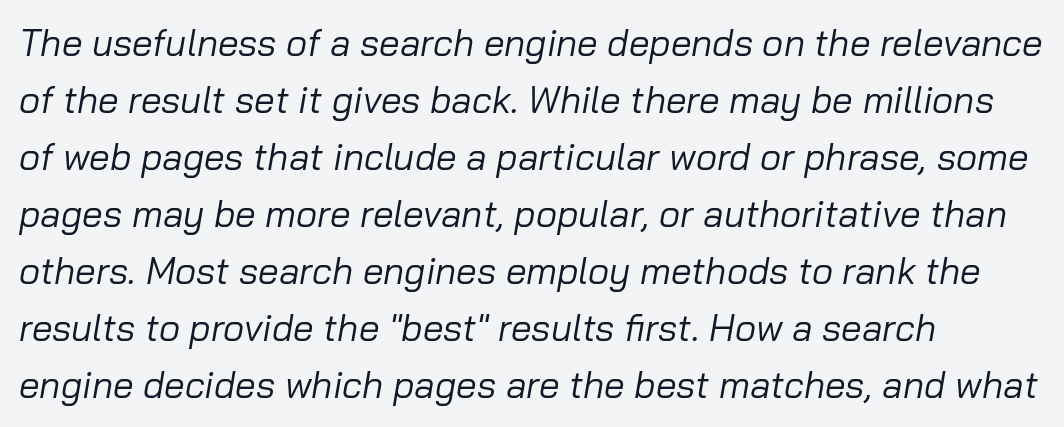
{"italic": "yes", "lean": "right", "slant_degrees": 10, "bold": "no", "weight": "regular", "width": "normal", "stroke_contrast": "low", "x_height": "medium", "monospaced": "no", "underline": "no", "align": "left", "line_spacing": "normal", "line_spacing_ratio": 1.54, "letter_spacing": "normal", "letter_spacing_em": 0.0, "glyph_px": 37}
